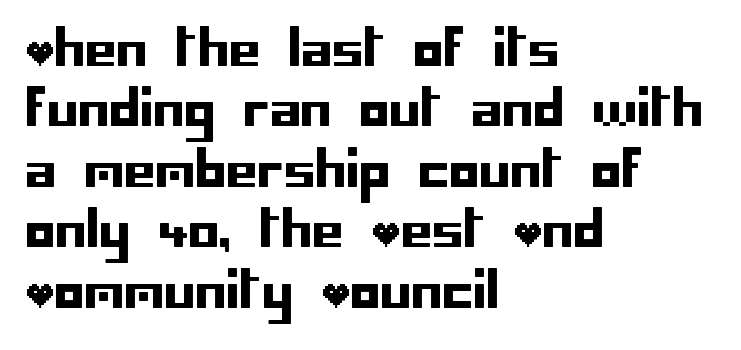
{"serif": "no", "italic": "no", "width": "normal", "stroke_contrast": "low", "x_height": "large", "underline": "no", "align": "left", "line_spacing_ratio": 1.21, "letter_spacing": "normal", "letter_spacing_em": 0.0, "glyph_px": 50}
